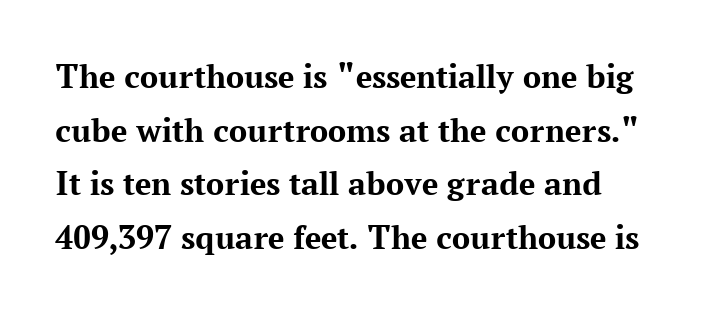
{"serif": "yes", "italic": "no", "bold": "yes", "weight": "bold", "width": "normal", "stroke_contrast": "medium", "x_height": "medium", "monospaced": "no", "underline": "no", "line_spacing": "normal", "line_spacing_ratio": 1.49, "letter_spacing": "normal", "letter_spacing_em": 0.0, "glyph_px": 36}
